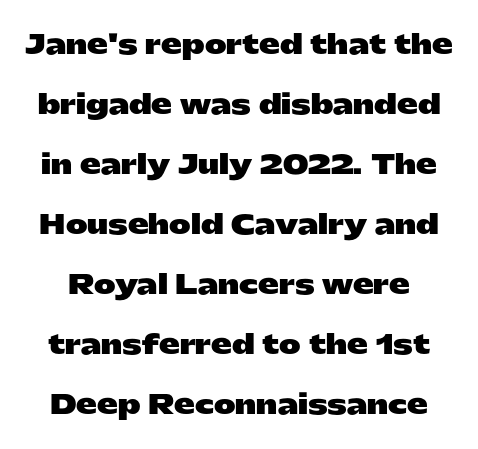
In terms of leading, this rendering errs on the spacious side. Does extra space separate the letters? No, they use regular spacing. Glance below the letters and you will spot only blank space. Pretty heavy lettering here — definitely bold. The typography opts for an upright posture over an oblique one.
